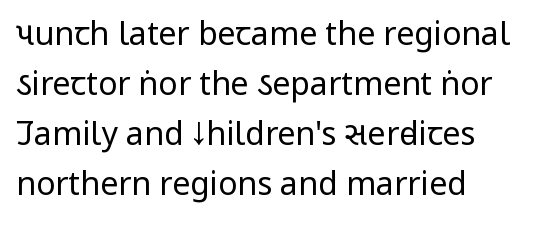
No extra tracking has been applied to these lines. The letters look calm and open, with moderate or lighter stems. Vertical strokes here are truly vertical. These lines are set flush left with a ragged right edge. Serifs: no, the terminals of the letterforms are clean. The zone under the glyphs is completely vacant.
